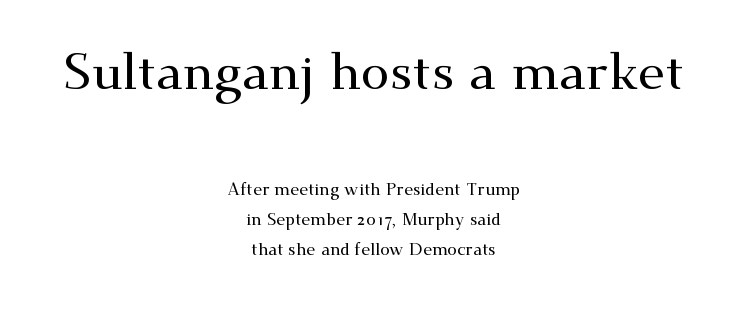
{"serif": "yes", "italic": "no", "width": "wide", "stroke_contrast": "medium", "x_height": "small", "monospaced": "no", "underline": "no", "align": "center", "line_spacing_ratio": 1.75, "letter_spacing": "normal", "letter_spacing_em": 0.0, "larger_block": "first", "size_ratio": 3.0, "glyph_px": 51}
